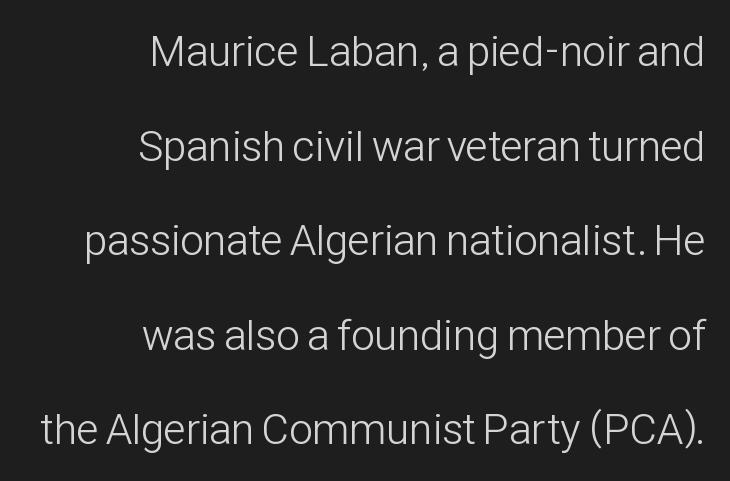
This sample uses a sans-serif face. Caption: standard tracking, unaltered. The lettering stays uniformly vertical, giving the passage a roman look. The font sits on the lighter half of the weight spectrum, regular included. Quick note: underline off.
